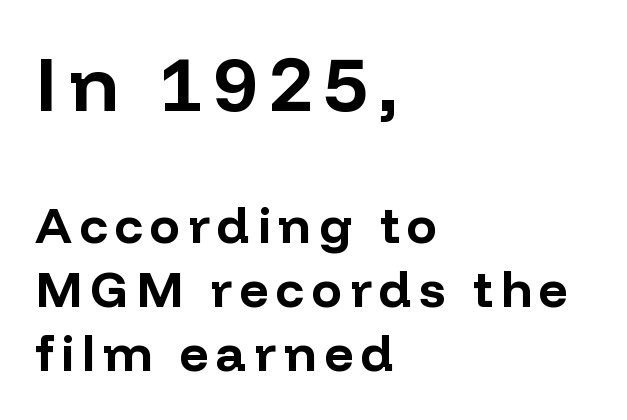
Whoever set this made the first block the dominant, larger element. A dark, heavy texture on the line: the type is bold. Are there feet on the stems? There aren't — it's a sans. Do the characters align in a grid? No, the font is proportional. This sample uses an upright cut, with every glyph sitting square on the baseline. This block has exactly the height ordinary leading produces.
